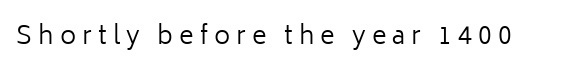
The image shows 25 px text type, upright; set unusually wide letter spacing (+0.24 em), not underlined.
